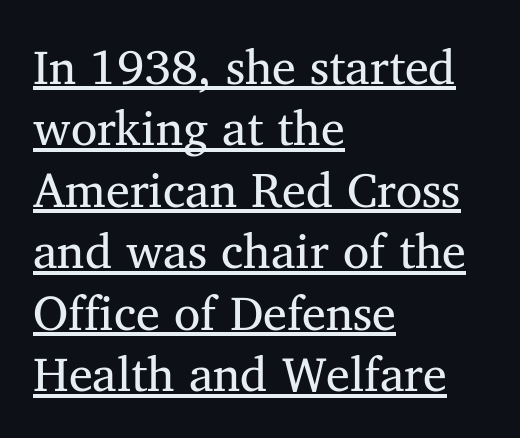
Q: Is the text bold? A: No.
Q: Is the text italic (slanted)? A: No, it is upright.
Q: Is the typeface a serif or a sans-serif typeface? A: Serif.
Q: Is the text underlined? A: Yes.
Q: How is the paragraph aligned? A: Left-aligned.
Q: Is the spacing between letters normal or unusually wide? A: Normal.
Q: Is the spacing between lines tight, normal or loose? A: Normal.
Q: Width (condensed, normal, or wide)? A: Normal.
Q: Stroke contrast? A: Medium.
Q: x-height? A: Medium.
Q: Monospaced? A: No.
